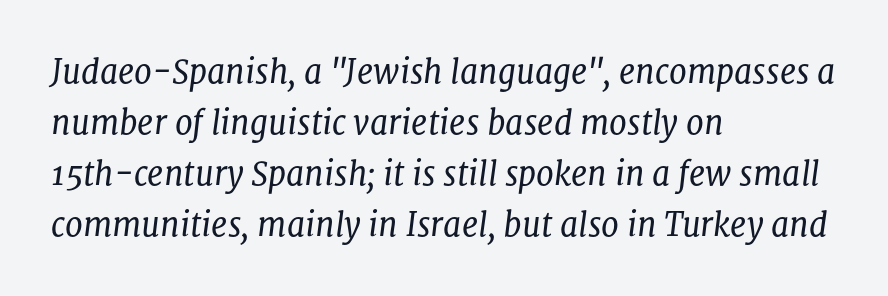
Q: Is the text bold? A: No.
Q: Is the text italic (slanted)? A: Yes, it leans right by about 8 degrees.
Q: Is the typeface a serif or a sans-serif typeface? A: Serif.
Q: Is the text underlined? A: No.
Q: How is the paragraph aligned? A: Left-aligned.
Q: Is the spacing between letters normal or unusually wide? A: Normal.
Q: Is the spacing between lines tight, normal or loose? A: Normal.
Q: Width (condensed, normal, or wide)? A: Normal.
Q: Stroke contrast? A: Low.
Q: x-height? A: Medium.
Q: Monospaced? A: No.
